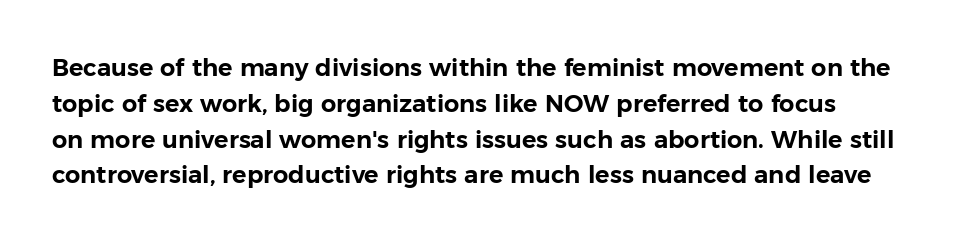
{"italic": "no", "underline": "no", "align": "left", "line_spacing": "normal", "line_spacing_ratio": 1.49, "letter_spacing": "normal", "letter_spacing_em": 0.0, "glyph_px": 24}
